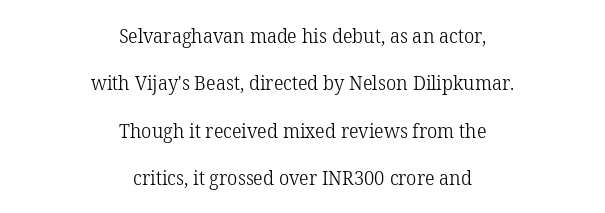
{"italic": "no", "bold": "no", "underline": "no", "align": "center", "line_spacing": "loose", "line_spacing_ratio": 2.37, "letter_spacing": "normal", "letter_spacing_em": 0.0, "glyph_px": 20}
